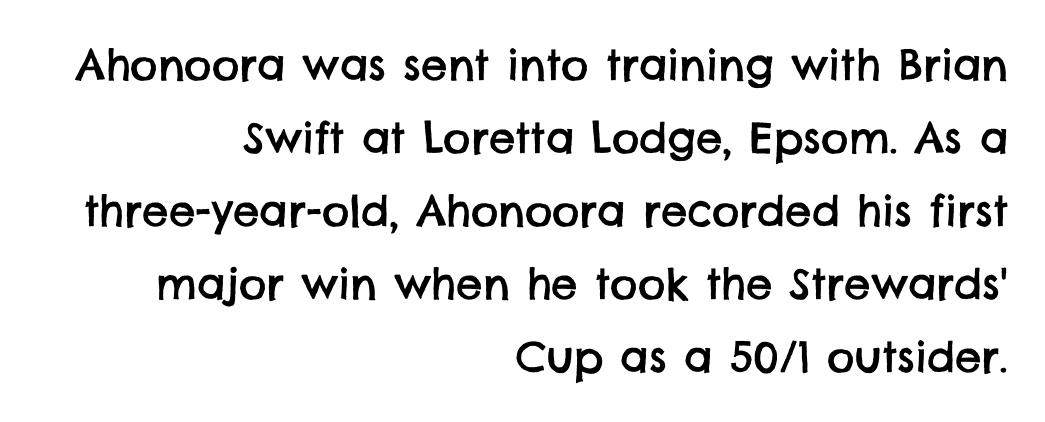
{"serif": "no", "width": "normal", "stroke_contrast": "low", "x_height": "large", "monospaced": "no", "underline": "no", "align": "right", "line_spacing_ratio": 1.74, "letter_spacing": "normal", "letter_spacing_em": 0.0, "glyph_px": 42}
